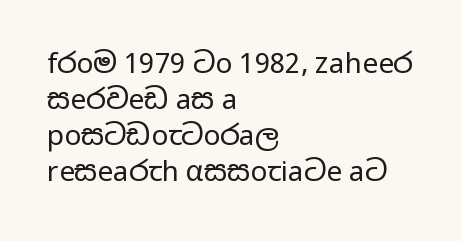
The image shows 28 px regular-weight, wide sans-serif type, upright; set left-aligned, normal line spacing (1.29x), normal letter spacing, not underlined; low stroke contrast and a medium x-height.
